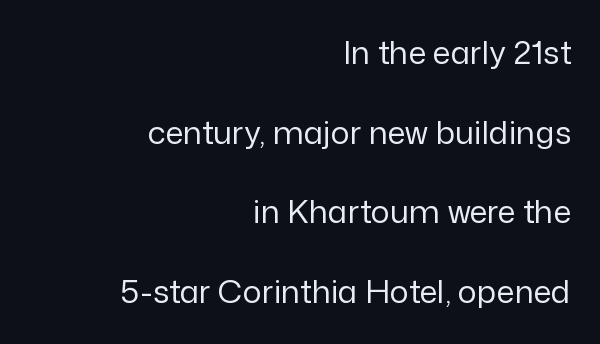
Q: Is the text bold? A: No.
Q: Is the text italic (slanted)? A: No, it is upright.
Q: Is the typeface a serif or a sans-serif typeface? A: Sans-serif.
Q: Is the text underlined? A: No.
Q: How is the paragraph aligned? A: Right-aligned.
Q: Is the spacing between letters normal or unusually wide? A: Normal.
Q: Is the spacing between lines tight, normal or loose? A: Loose.
Q: Width (condensed, normal, or wide)? A: Normal.
Q: Stroke contrast? A: Low.
Q: x-height? A: Medium.
Q: Monospaced? A: No.
